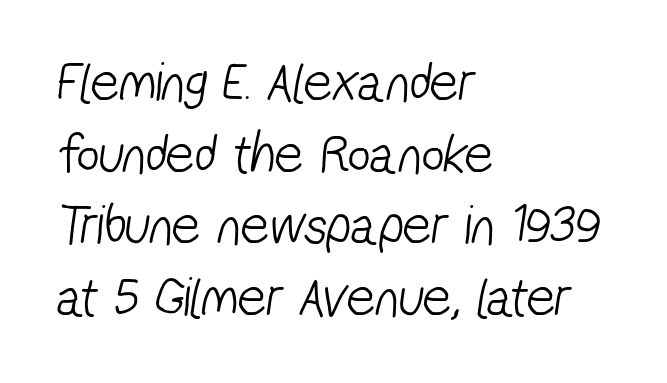
The image shows 56 px light, condensed sans-serif type; set left-aligned, normal line spacing (1.28x), normal letter spacing, not underlined; low stroke contrast and a medium x-height.
